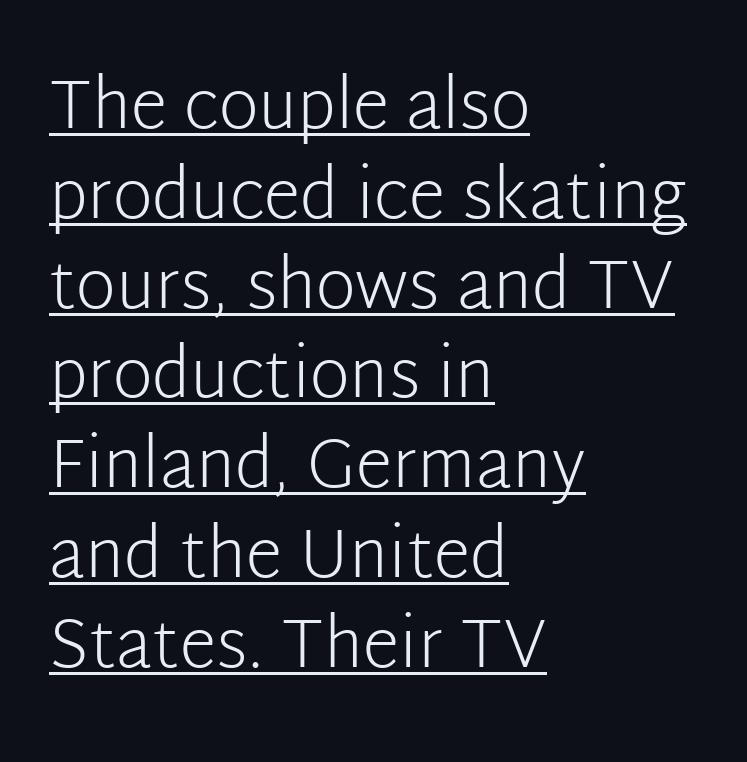
Q: Is the text bold? A: No.
Q: Is the text italic (slanted)? A: No, it is upright.
Q: Is the typeface a serif or a sans-serif typeface? A: Sans-serif.
Q: Is the text underlined? A: Yes.
Q: How is the paragraph aligned? A: Left-aligned.
Q: Is the spacing between letters normal or unusually wide? A: Normal.
Q: Is the spacing between lines tight, normal or loose? A: Normal.
Q: Width (condensed, normal, or wide)? A: Normal.
Q: Stroke contrast? A: Low.
Q: x-height? A: Medium.
Q: Monospaced? A: No.
